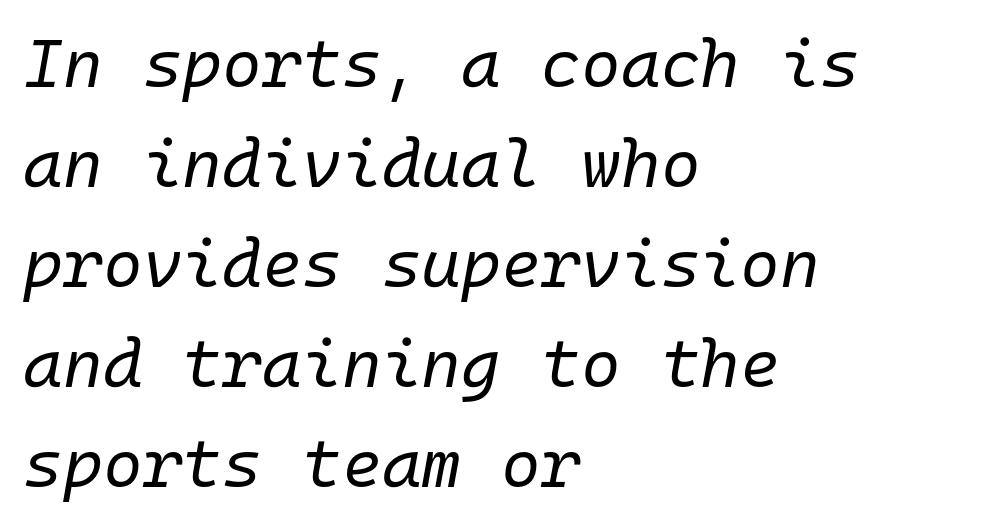
This is oblique type, the kind used for emphasis or titles. No word sits above an underline. The characters are drawn with everyday or finer stroke widths. Compared with a centered layout, this one pins lines to the left instead. Horizontal bands of white between lines are of average thickness. The passage shown is typed in a monospace face where columns stay perfectly aligned.
